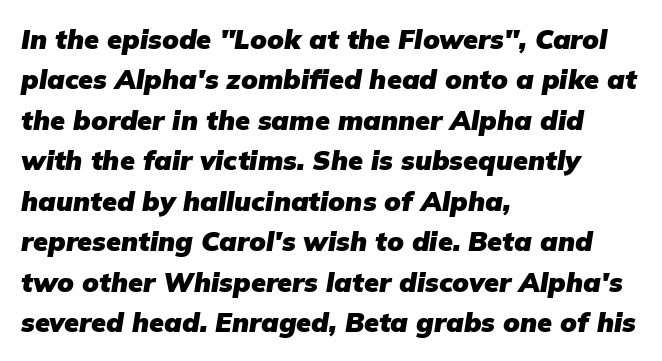
Q: Is the text bold? A: Yes.
Q: Is the text italic (slanted)? A: Yes, it leans right by about 9 degrees.
Q: Is the text underlined? A: No.
Q: How is the paragraph aligned? A: Left-aligned.
Q: Is the spacing between letters normal or unusually wide? A: Normal.
Q: Is the spacing between lines tight, normal or loose? A: Normal.
